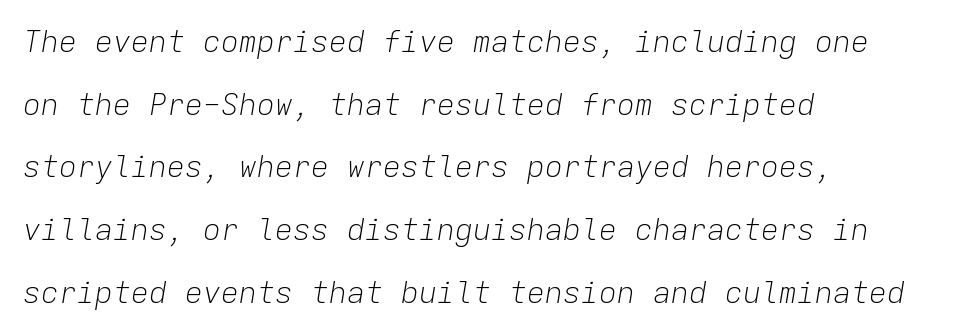
Q: Is the text bold? A: No.
Q: Is the text italic (slanted)? A: Yes, it leans right by about 9 degrees.
Q: Is the text underlined? A: No.
Q: How is the paragraph aligned? A: Left-aligned.
Q: Is the spacing between letters normal or unusually wide? A: Normal.
Q: Is the spacing between lines tight, normal or loose? A: Loose.
Q: Width (condensed, normal, or wide)? A: Normal.
Q: Stroke contrast? A: Low.
Q: x-height? A: Medium.
Q: Monospaced? A: Yes.
